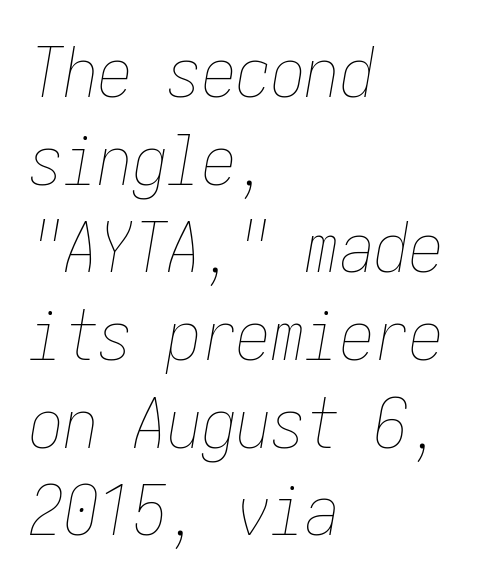
{"italic": "yes", "lean": "right", "slant_degrees": 10, "bold": "no", "weight": "thin", "width": "condensed", "stroke_contrast": "low", "x_height": "medium", "underline": "no", "align": "left", "line_spacing": "normal", "line_spacing_ratio": 1.27, "letter_spacing": "normal", "letter_spacing_em": 0.0, "glyph_px": 69}
